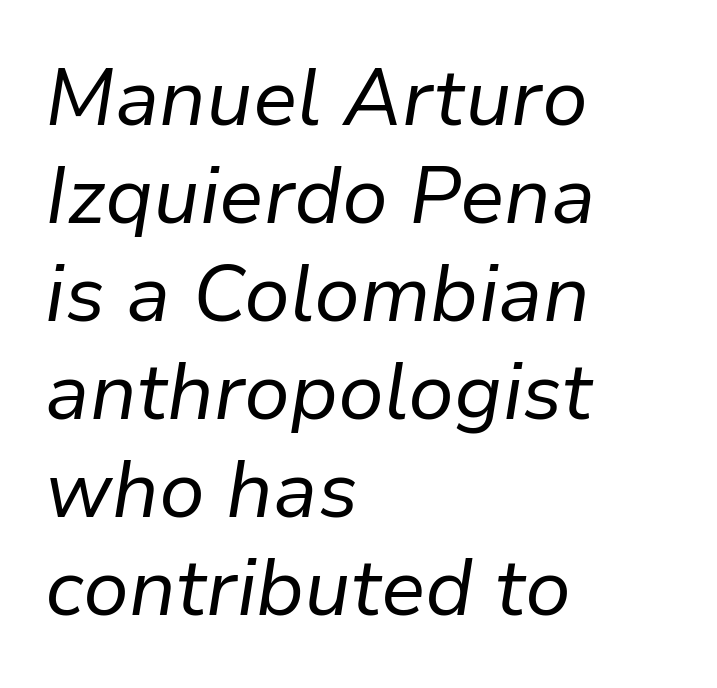
{"italic": "yes", "lean": "right", "slant_degrees": 9, "bold": "no", "weight": "regular", "width": "normal", "stroke_contrast": "low", "x_height": "medium", "monospaced": "no", "underline": "no", "align": "left", "line_spacing_ratio": 1.24, "letter_spacing": "normal", "letter_spacing_em": 0.0, "glyph_px": 79}
